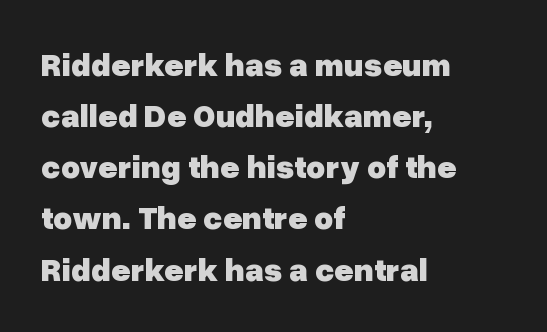
Is this a sans? Yes — the strokes have no serifs. Leftover space on each line is placed entirely after the last word. This rendering leaves character spacing at its baseline value. Baseline-to-baseline distance is the conventional proportion of letter height.
